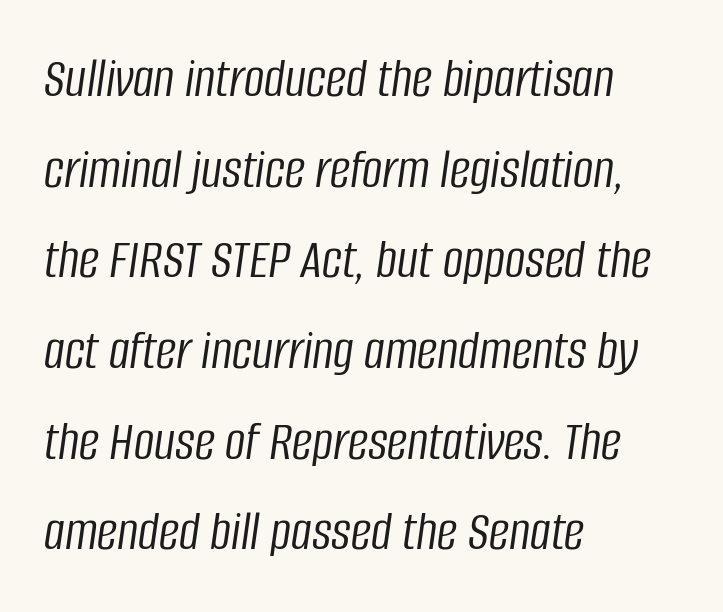
{"italic": "yes", "lean": "right", "slant_degrees": 8, "bold": "no", "weight": "light", "width": "condensed", "stroke_contrast": "low", "x_height": "large", "monospaced": "no", "underline": "no", "align": "left", "line_spacing": "normal", "line_spacing_ratio": 1.59, "letter_spacing": "normal", "letter_spacing_em": 0.0, "glyph_px": 57}
